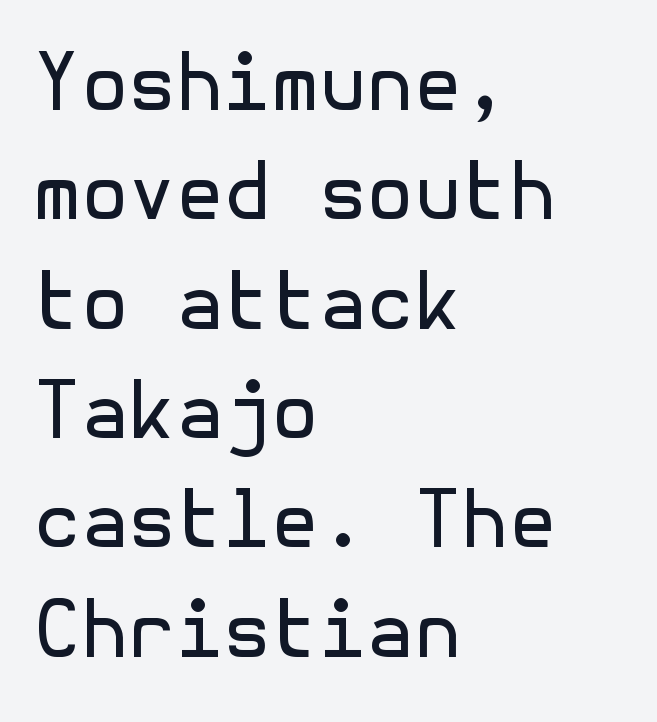
The image shows 77 px regular-weight sans-serif type, upright; set left-aligned, normal line spacing (1.42x), normal letter spacing, not underlined; a medium x-height.
